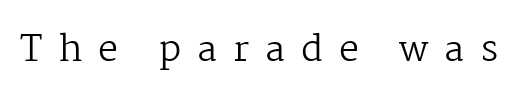
The image shows 36 px regular-weight serif type, upright; set unusually wide letter spacing (+0.44 em), not underlined; medium stroke contrast and a medium x-height.
